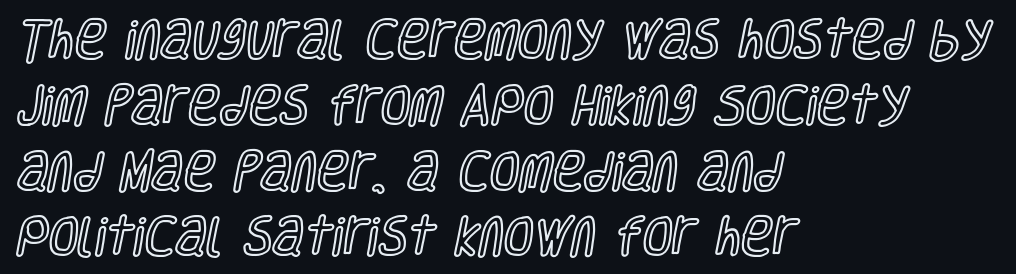
{"width": "condensed", "x_height": "large", "monospaced": "no", "underline": "no", "align": "left", "line_spacing": "normal", "line_spacing_ratio": 1.53, "letter_spacing": "normal", "letter_spacing_em": 0.0, "glyph_px": 43}
